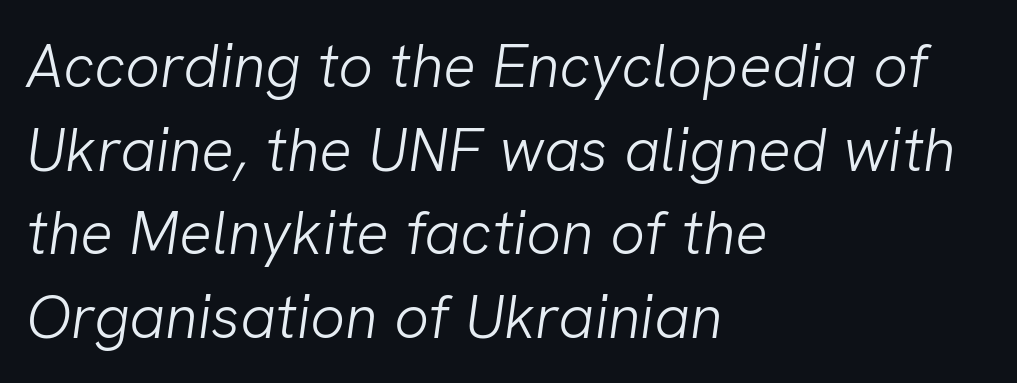
Q: Is the text bold? A: No.
Q: Is the typeface a serif or a sans-serif typeface? A: Sans-serif.
Q: Is the text underlined? A: No.
Q: How is the paragraph aligned? A: Left-aligned.
Q: Is the spacing between letters normal or unusually wide? A: Normal.
Q: Is the spacing between lines tight, normal or loose? A: Normal.
Q: Width (condensed, normal, or wide)? A: Normal.
Q: Stroke contrast? A: Low.
Q: x-height? A: Medium.
Q: Monospaced? A: No.
